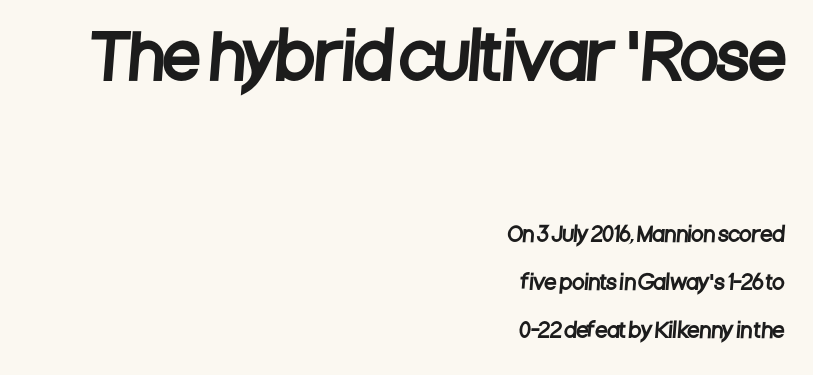
Q: Is the typeface a serif or a sans-serif typeface? A: Sans-serif.
Q: Is the text underlined? A: No.
Q: How is the paragraph aligned? A: Right-aligned.
Q: Is the spacing between letters normal or unusually wide? A: Normal.
Q: Is the spacing between lines tight, normal or loose? A: Loose.
Q: Which block of text is set in a larger size, the first (top) or the second (bottom)? A: The first (top) one.
Q: Width (condensed, normal, or wide)? A: Condensed.
Q: Stroke contrast? A: Low.
Q: x-height? A: Large.
Q: Monospaced? A: No.
